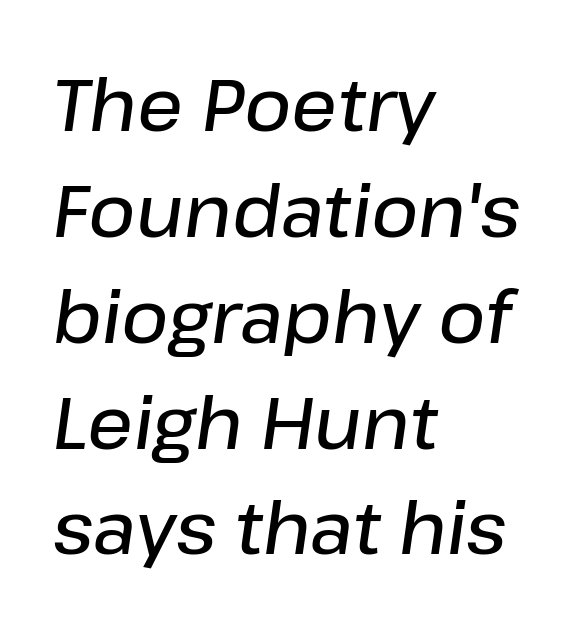
{"italic": "yes", "lean": "right", "slant_degrees": 8, "bold": "semi", "weight": "semibold", "width": "normal", "stroke_contrast": "low", "x_height": "medium", "monospaced": "no", "underline": "no", "align": "left", "line_spacing": "normal", "line_spacing_ratio": 1.47, "letter_spacing": "normal", "letter_spacing_em": 0.0, "glyph_px": 72}
